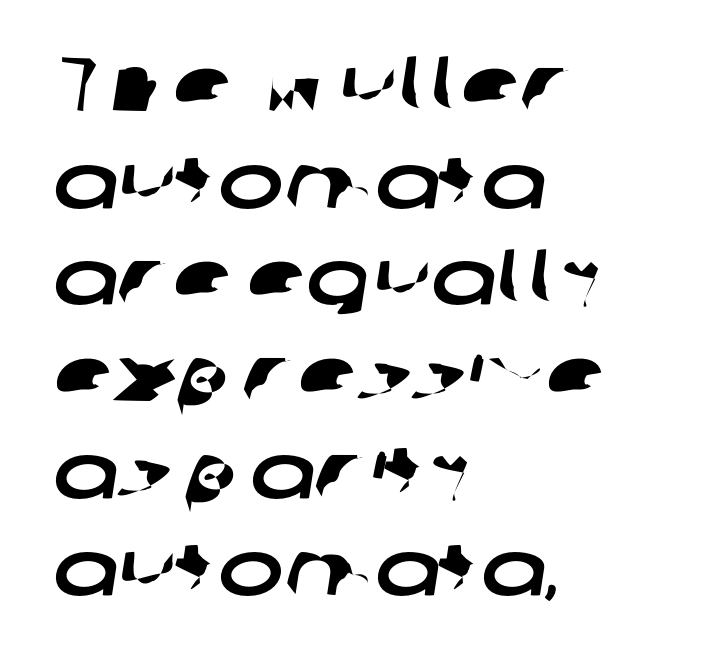
Underlining? Definitely not there. The letters carry no serifs — their stems end cleanly without finishing strokes. The letterforms sit shoulder to shoulder at normal distance. Looks like regular typesetting: each glyph gets only the width it needs.
